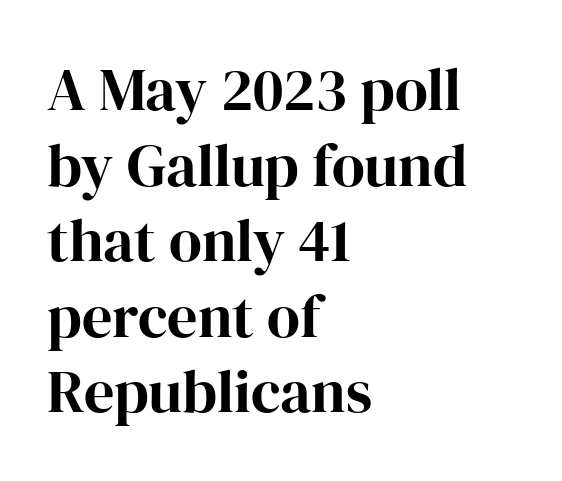
Q: Is the text bold? A: Yes.
Q: Is the text italic (slanted)? A: No, it is upright.
Q: Is the typeface a serif or a sans-serif typeface? A: Serif.
Q: Is the text underlined? A: No.
Q: How is the paragraph aligned? A: Left-aligned.
Q: Is the spacing between letters normal or unusually wide? A: Normal.
Q: Is the spacing between lines tight, normal or loose? A: Normal.
Q: Width (condensed, normal, or wide)? A: Normal.
Q: Stroke contrast? A: High.
Q: x-height? A: Medium.
Q: Monospaced? A: No.
